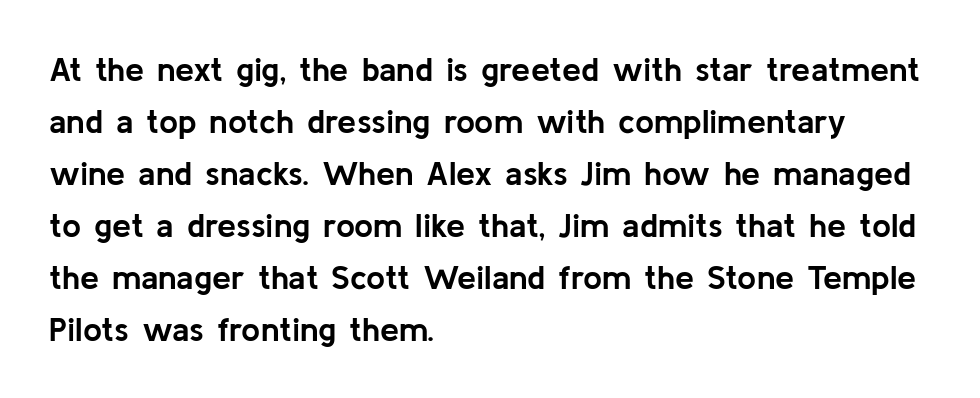
The image shows 34 px semibold sans-serif type, upright; set left-aligned, normal line spacing (1.53x), normal letter spacing, not underlined; low stroke contrast and a medium x-height.
